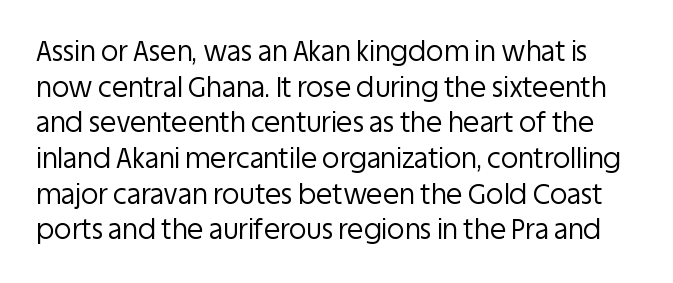
{"italic": "no", "bold": "no", "underline": "no", "line_spacing": "normal", "line_spacing_ratio": 1.32, "letter_spacing": "normal", "letter_spacing_em": 0.0, "glyph_px": 27}
